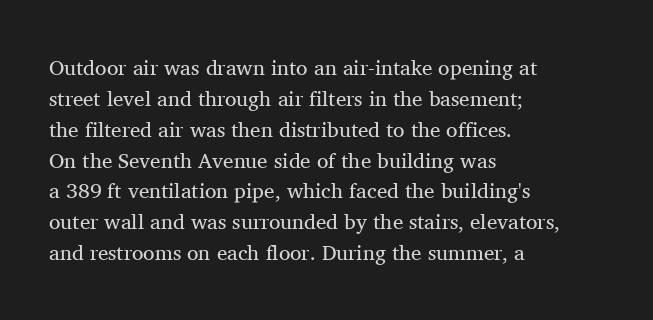
If you drew a line through each stem, it would be perfectly vertical. Leftover space on each line is placed entirely after the last word. The vertical gap from one line to the next is medium. The specimen omits any rule beneath the text block's lines.
